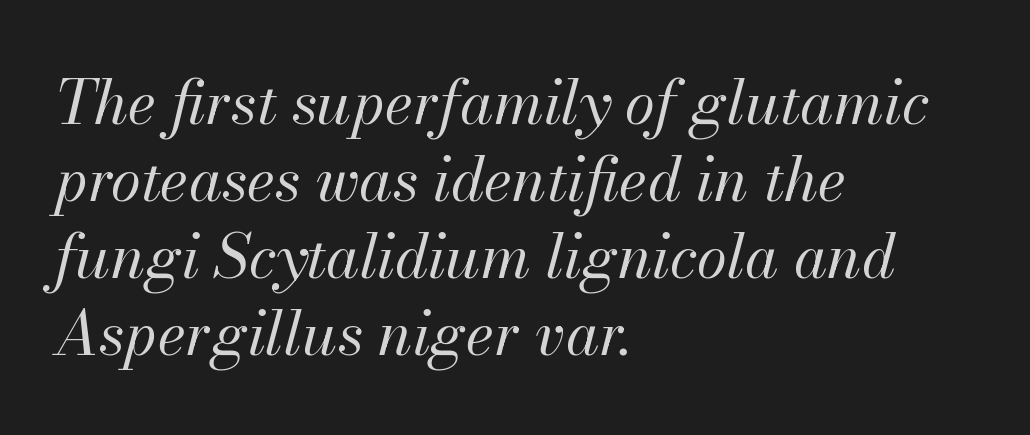
{"italic": "yes", "lean": "right", "slant_degrees": 13, "bold": "no", "weight": "regular", "width": "normal", "stroke_contrast": "medium", "x_height": "small", "monospaced": "no", "underline": "no", "align": "left", "line_spacing": "normal", "line_spacing_ratio": 1.26, "letter_spacing": "normal", "letter_spacing_em": 0.0, "glyph_px": 61}
